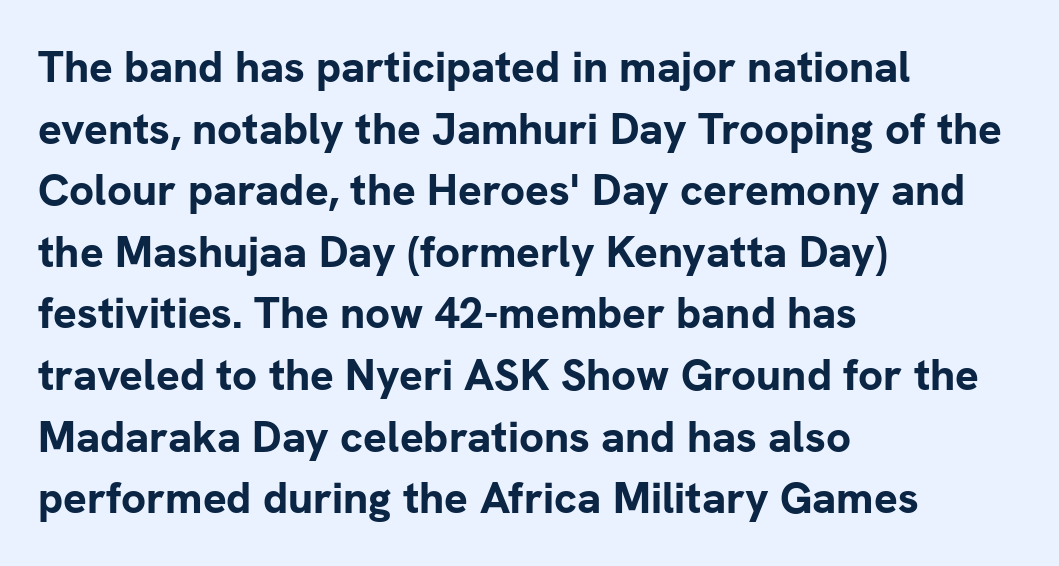
{"serif": "no", "italic": "no", "bold": "yes", "weight": "bold", "width": "normal", "stroke_contrast": "low", "x_height": "medium", "monospaced": "no", "underline": "no", "align": "left", "line_spacing": "normal", "line_spacing_ratio": 1.4, "letter_spacing": "normal", "letter_spacing_em": 0.0, "glyph_px": 44}
